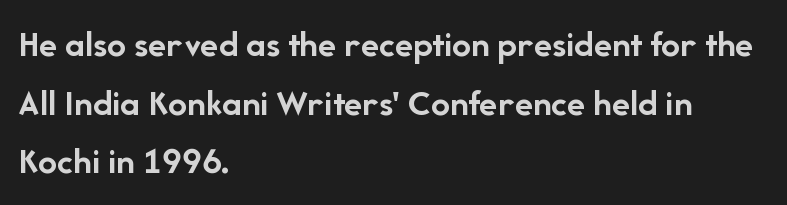
The image shows 38 px semibold sans-serif type, upright; set left-aligned, normal line spacing (1.54x), normal letter spacing, not underlined; low stroke contrast and a medium x-height.
